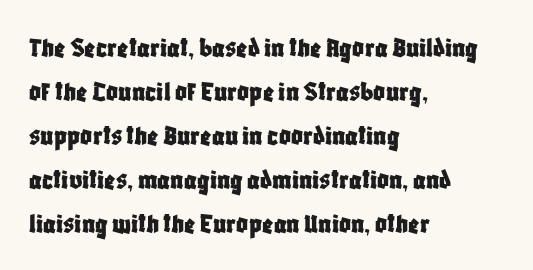
{"serif": "no", "italic": "no", "width": "condensed", "stroke_contrast": "low", "x_height": "large", "monospaced": "no", "underline": "no", "align": "left", "line_spacing": "normal", "line_spacing_ratio": 1.52, "letter_spacing": "normal", "letter_spacing_em": 0.0, "glyph_px": 29}
